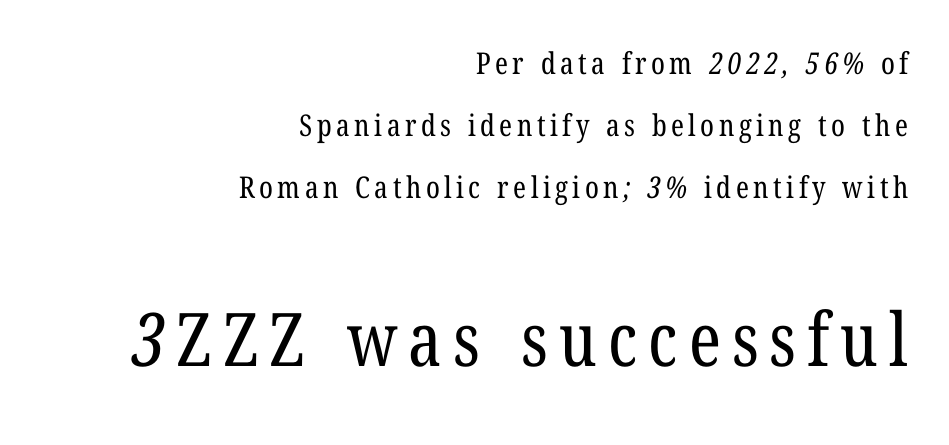
The later block is typeset at a bigger size than the earlier block. Caption: face not bold, strokes unweighted. Leading: increased. Notice how the passage keeps a crisp vertical edge on the right only. No word sits above an underline.
